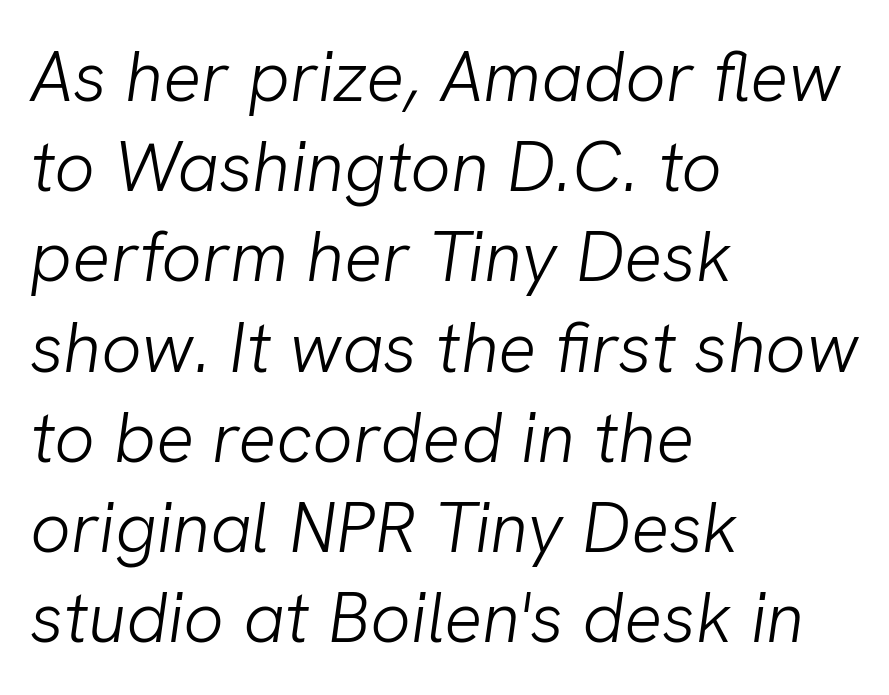
Q: Is the text bold? A: No.
Q: Is the typeface a serif or a sans-serif typeface? A: Sans-serif.
Q: Is the text underlined? A: No.
Q: How is the paragraph aligned? A: Left-aligned.
Q: Is the spacing between letters normal or unusually wide? A: Normal.
Q: Is the spacing between lines tight, normal or loose? A: Normal.
Q: Width (condensed, normal, or wide)? A: Normal.
Q: Stroke contrast? A: Low.
Q: x-height? A: Medium.
Q: Monospaced? A: No.
